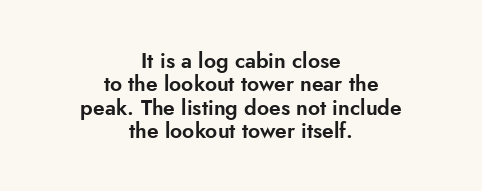
The image shows 21 px text type, upright; set centered, tight line spacing (1.11x), normal letter spacing, not underlined.
